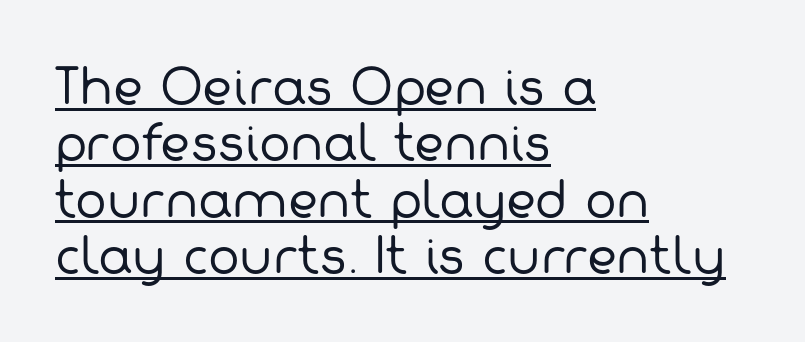
The image shows 47 px regular-weight sans-serif type; set left-aligned, line spacing 1.2x, normal letter spacing, underlined; low stroke contrast and a medium x-height.
